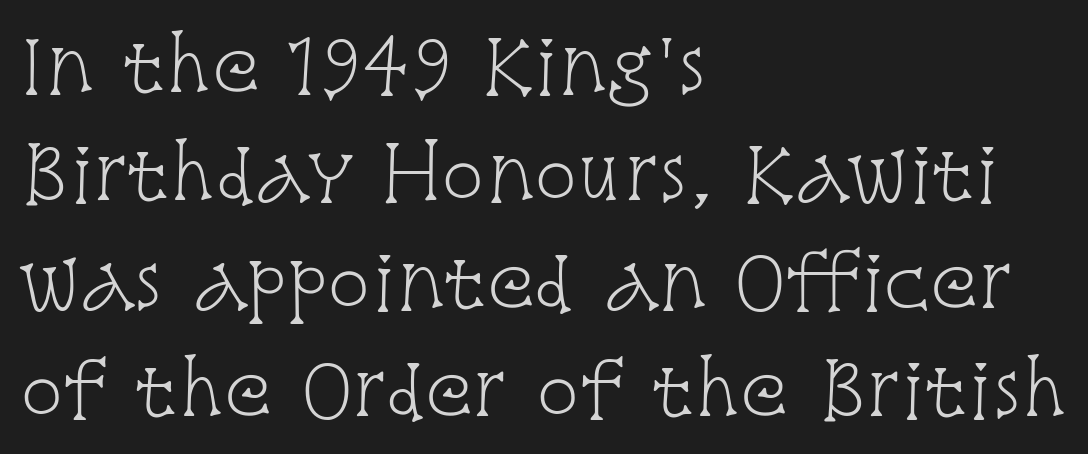
The typesetting does not lean heavy: it is not bold. Proportional: the letters do not fall into vertical columns. Posture: straight, roman, zero tilt. Examine the stroke ends and you'll spot serifs. Rule under the text: the space is simply empty.
